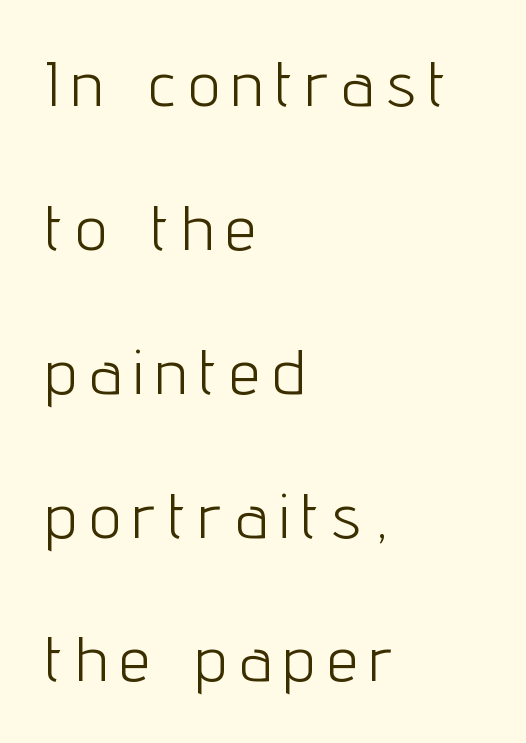
The image shows 62 px light, condensed sans-serif type, upright; set left-aligned, loose line spacing (2.32x), unusually wide letter spacing (+0.22 em), not underlined; low stroke contrast and a medium x-height.
